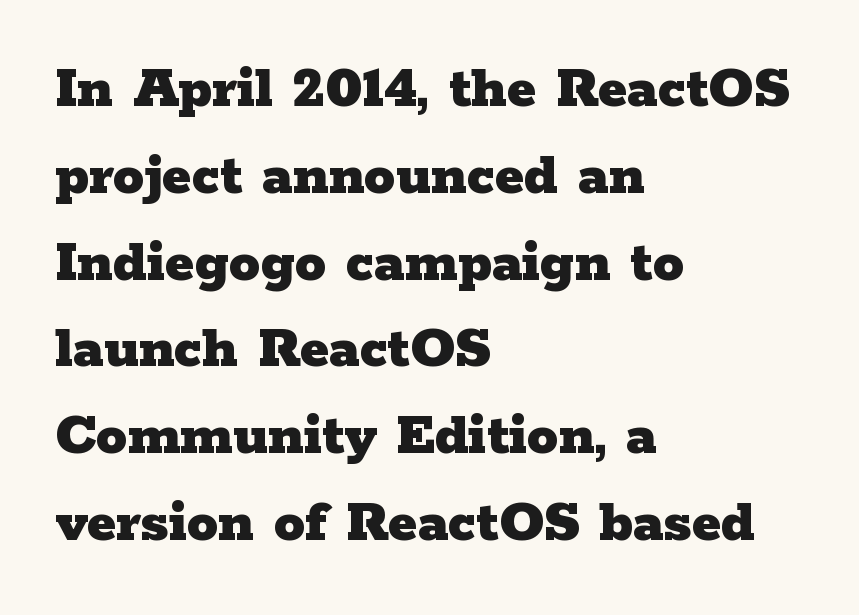
You could not count columns in this text — the font is proportionally spaced. Typeset ragged right — the left edge is the straight one. How heavy is the stroke? Heavy — this is a bold. What stands out about the letter spacing? Nothing — it is the standard amount. The designer went with a serif here, giving each stem small feet.
